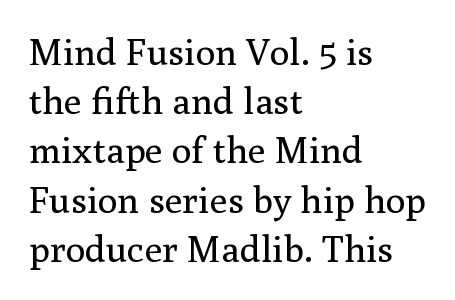
The image shows 37 px regular-weight serif type, upright; set left-aligned, normal line spacing (1.33x), normal letter spacing, not underlined; medium stroke contrast and a medium x-height.
